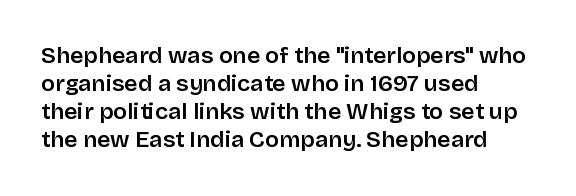
Alignment: flush left. Short note: letters normally spaced. The space directly below the letters is spotless. It's the straight-up-and-down kind of type. Stroke thickness is moderately raised; the sample reads as semibold.
